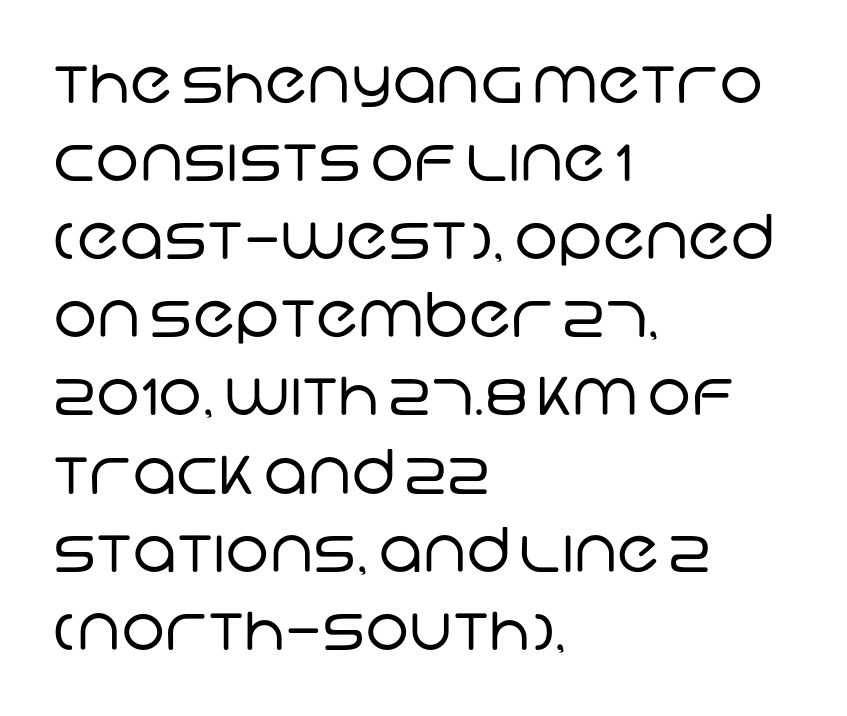
Q: Is the text bold? A: No.
Q: Is the typeface a serif or a sans-serif typeface? A: Sans-serif.
Q: Is the text underlined? A: No.
Q: How is the paragraph aligned? A: Left-aligned.
Q: Is the spacing between letters normal or unusually wide? A: Normal.
Q: Is the spacing between lines tight, normal or loose? A: Normal.
Q: Width (condensed, normal, or wide)? A: Normal.
Q: Stroke contrast? A: Low.
Q: x-height? A: Large.
Q: Monospaced? A: No.
